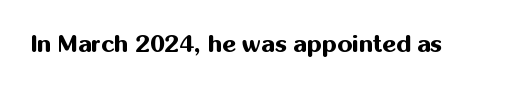
{"italic": "no", "bold": "yes", "underline": "no", "letter_spacing": "normal", "letter_spacing_em": 0.0, "glyph_px": 24}
